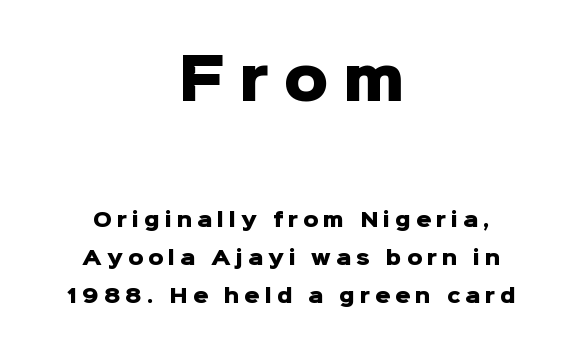
A centered setting, common on invitations and titles, is used for this passage. The leading is generous, giving the passage an open texture. The passage shown is typed in a proportional face where columns would drift. In terms of letterspacing, this is a distinctly airy, spread setting. The area under the type is left untouched. Vertical strokes here are truly vertical.
